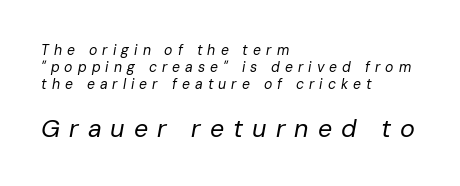
Q: Is the text bold? A: No.
Q: Is the text italic (slanted)? A: Yes, it leans right by about 10 degrees.
Q: Is the text underlined? A: No.
Q: How is the paragraph aligned? A: Left-aligned.
Q: Is the spacing between letters normal or unusually wide? A: Unusually wide.
Q: Which block of text is set in a larger size, the first (top) or the second (bottom)? A: The second (bottom) one.
